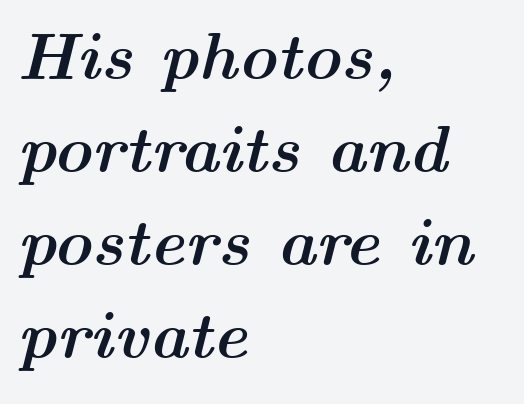
The image shows 66 px semibold, wide type, italic (leaning right); set left-aligned, normal line spacing (1.41x), normal letter spacing, not underlined; medium stroke contrast and a medium x-height.
